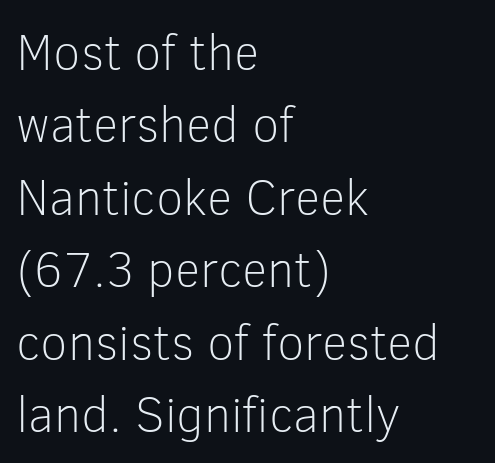
A roman cut, with each character standing at attention. You can tell from the bare stems that sans-serif type was used. Every row of glyphs begins at an identical x-position on the left. This sample keeps an unexceptional amount of space between lines.
